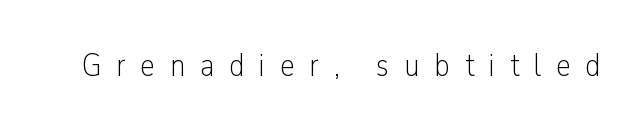
Q: Is the text bold? A: No.
Q: Is the text italic (slanted)? A: No, it is upright.
Q: Is the typeface a serif or a sans-serif typeface? A: Sans-serif.
Q: Is the text underlined? A: No.
Q: Is the spacing between letters normal or unusually wide? A: Unusually wide.
Q: Width (condensed, normal, or wide)? A: Condensed.
Q: Stroke contrast? A: Low.
Q: x-height? A: Medium.
Q: Monospaced? A: No.
